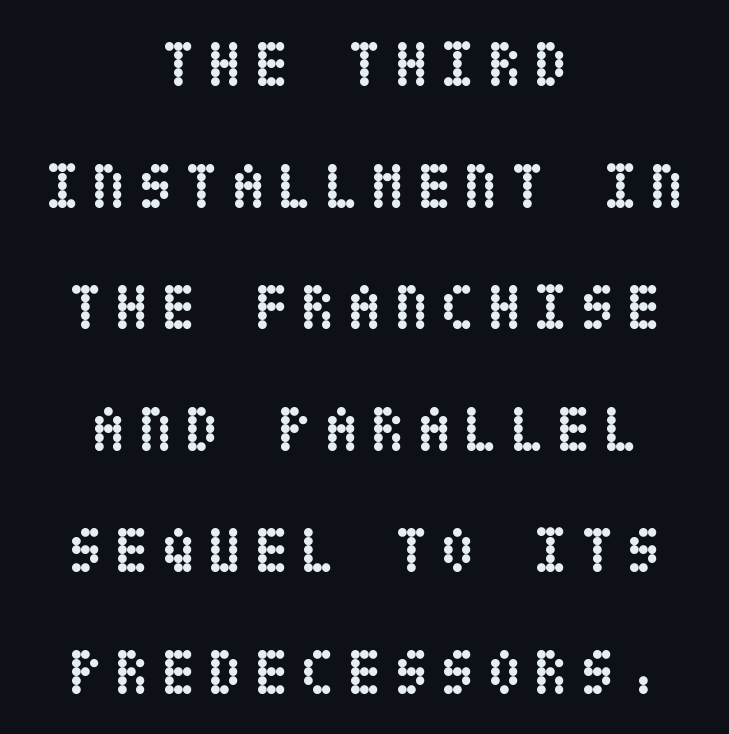
Q: Is the text bold? A: Yes.
Q: Is the text italic (slanted)? A: No, it is upright.
Q: Is the text underlined? A: No.
Q: How is the paragraph aligned? A: Centered.
Q: Is the spacing between lines tight, normal or loose? A: Loose.
Q: Width (condensed, normal, or wide)? A: Condensed.
Q: Stroke contrast? A: Low.
Q: x-height? A: Large.
